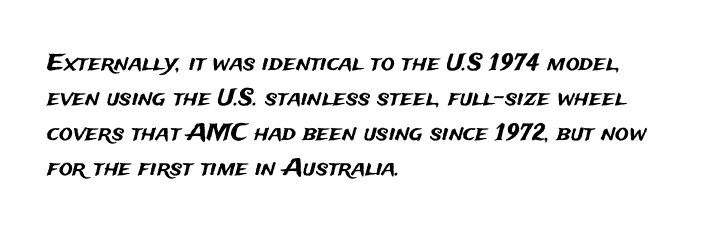
Left-aligned paragraph, ragged on the right. Only glyphs here, with clear space below each row. In terms of letterspacing, this is plain default setting. The line-height multiplier appears to be the usual default.
